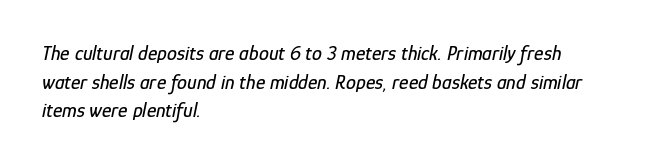
The rendering anchors every line to the left-hand side. One glance says typical: line gaps are just what's usual. Descenders are the only things crossing below the line. This sample uses an oblique cut, with every glyph tilted off the vertical.
